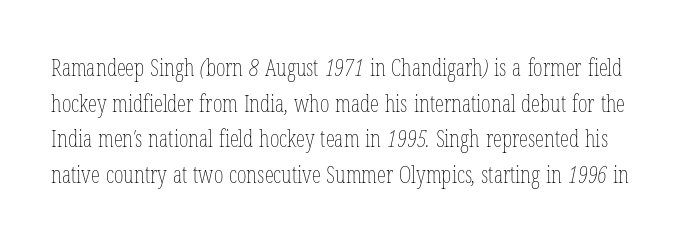
{"bold": "no", "underline": "no", "line_spacing": "normal", "line_spacing_ratio": 1.55, "letter_spacing": "normal", "letter_spacing_em": 0.0, "glyph_px": 23}
